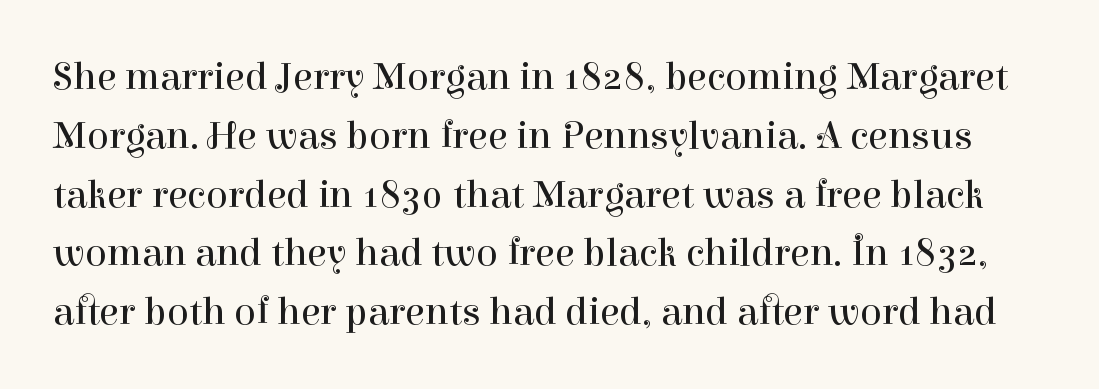
{"serif": "yes", "italic": "no", "bold": "no", "weight": "regular", "width": "normal", "stroke_contrast": "high", "x_height": "medium", "monospaced": "no", "underline": "no", "line_spacing": "normal", "line_spacing_ratio": 1.47, "letter_spacing": "normal", "letter_spacing_em": 0.0, "glyph_px": 40}
